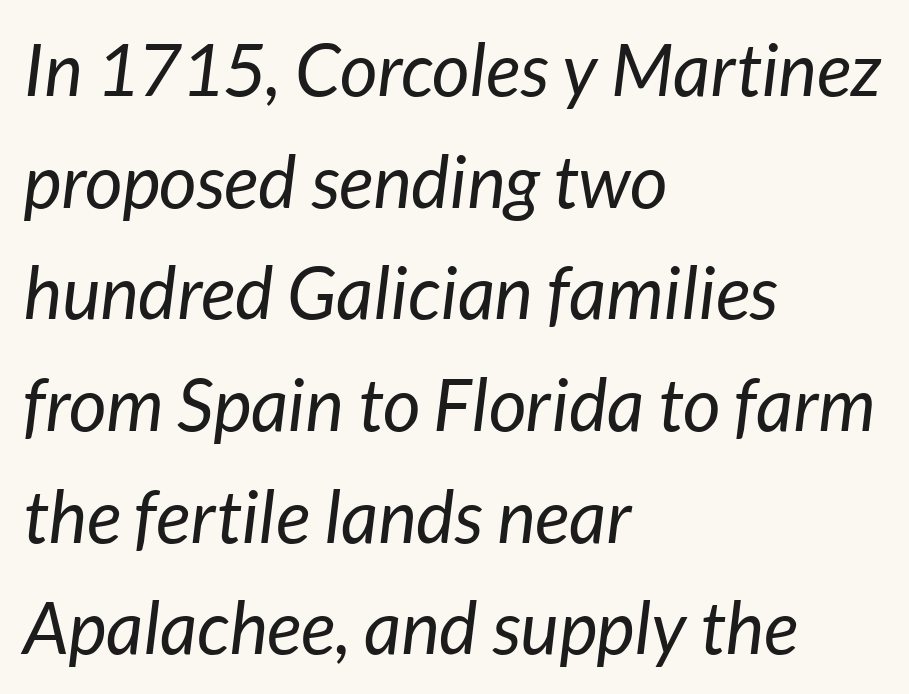
Q: Is the text bold? A: No.
Q: Is the text italic (slanted)? A: Yes, it leans right by about 7 degrees.
Q: Is the text underlined? A: No.
Q: How is the paragraph aligned? A: Left-aligned.
Q: Is the spacing between letters normal or unusually wide? A: Normal.
Q: Is the spacing between lines tight, normal or loose? A: Normal.
Q: Width (condensed, normal, or wide)? A: Normal.
Q: Stroke contrast? A: Low.
Q: x-height? A: Medium.
Q: Monospaced? A: No.
